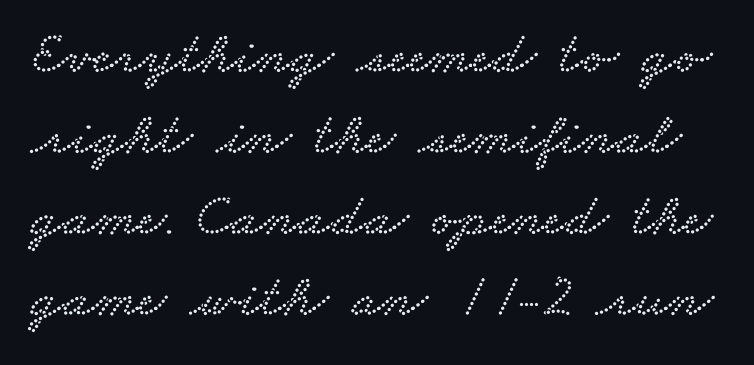
The leading is moderate, giving the passage an even texture. Yep, those are serifs on the letters. The gaps between neighbouring characters are ordinary and unremarkable. Underlining? Definitely not there. This sample has the flowing, uneven cadence of proportional lettering.
